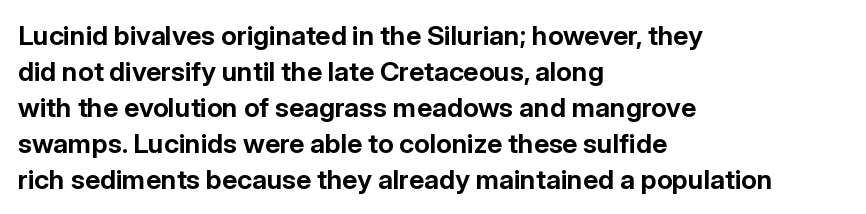
{"italic": "no", "bold": "yes", "underline": "no", "align": "left", "line_spacing": "normal", "line_spacing_ratio": 1.33, "letter_spacing": "normal", "letter_spacing_em": 0.0, "glyph_px": 27}
